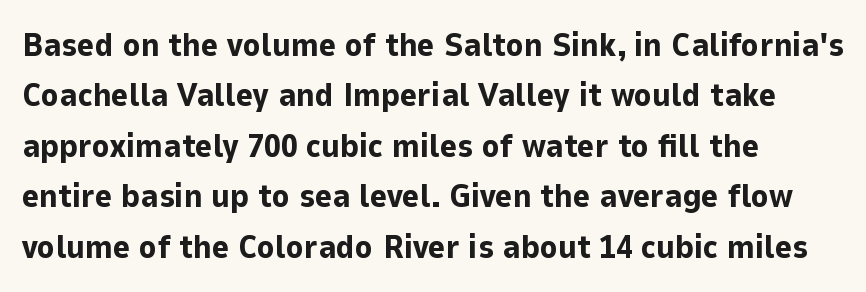
Tracking value appears to be zero — textbook default spacing. The rendering uses a moderate line-height, typical for paragraphs. This is the regular roman posture of the typeface. Nobody drew a line under any word here. Here the designer chose a conventional face with non-uniform glyph widths.
